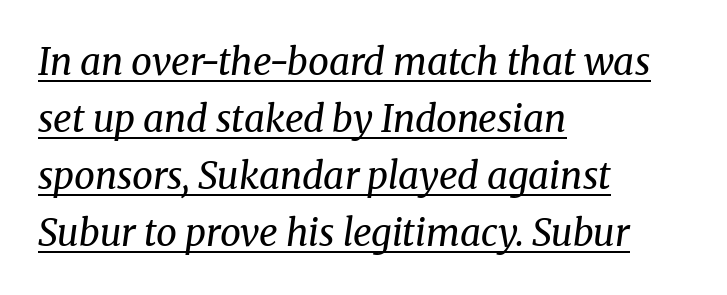
Q: Is the text bold? A: No.
Q: Is the text italic (slanted)? A: Yes, it leans right by about 8 degrees.
Q: Is the typeface a serif or a sans-serif typeface? A: Serif.
Q: Is the text underlined? A: Yes.
Q: How is the paragraph aligned? A: Left-aligned.
Q: Is the spacing between letters normal or unusually wide? A: Normal.
Q: Is the spacing between lines tight, normal or loose? A: Normal.
Q: Width (condensed, normal, or wide)? A: Normal.
Q: Stroke contrast? A: Medium.
Q: x-height? A: Medium.
Q: Monospaced? A: No.
